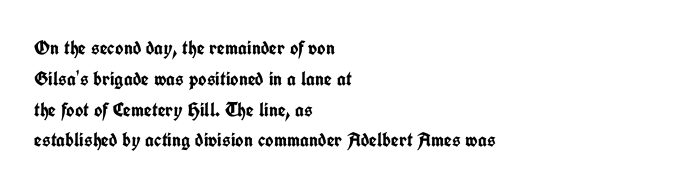
The image shows 20 px bold type, upright; set left-aligned, normal line spacing (1.54x), normal letter spacing, not underlined.
